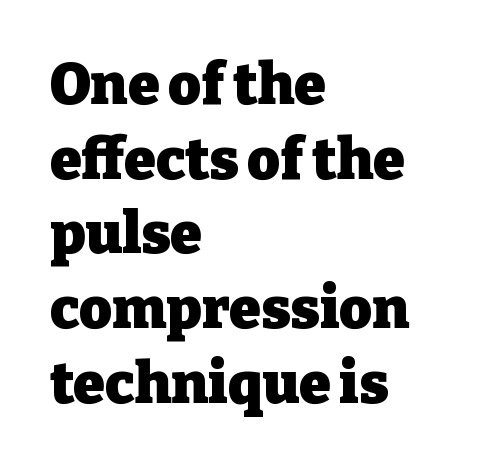
The letters are bold, with thick, heavy strokes. The specimen reads as upright at a glance. The area under the type is left untouched. Character widths vary here, with narrow letters taking less room than wide ones. Normally led — the rows are evenly, conventionally spaced.
